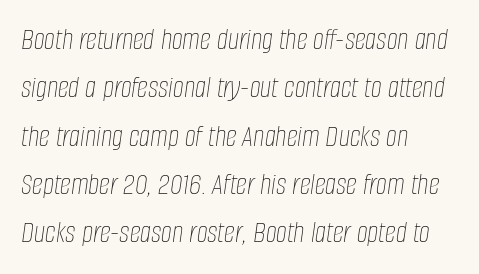
Q: Is the text bold? A: No.
Q: Is the text italic (slanted)? A: Yes, it leans right by about 8 degrees.
Q: Is the text underlined? A: No.
Q: How is the paragraph aligned? A: Left-aligned.
Q: Is the spacing between letters normal or unusually wide? A: Normal.
Q: Is the spacing between lines tight, normal or loose? A: Normal.
Q: Width (condensed, normal, or wide)? A: Condensed.
Q: Stroke contrast? A: Low.
Q: x-height? A: Large.
Q: Monospaced? A: No.
